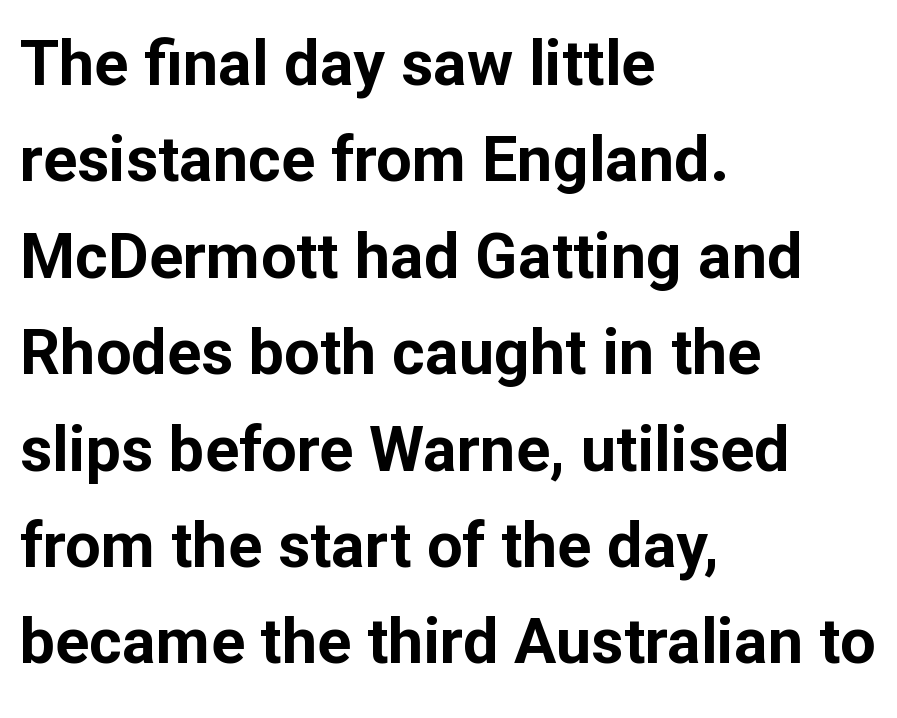
The letters advance in unequal steps, a hallmark of proportional type. Clear beneath every line of the passage. These lines keep a tight, regular rhythm from letter to letter. In CSS terms this would be text-align: left.
